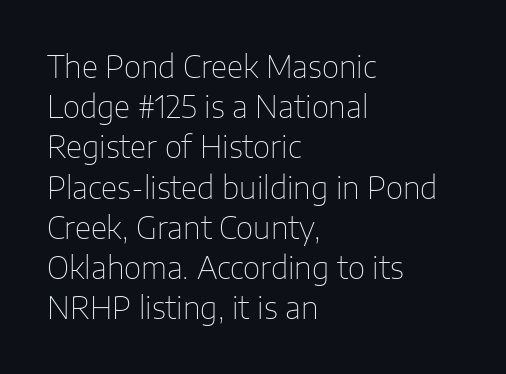
{"serif": "no", "italic": "no", "bold": "no", "weight": "thin", "width": "normal", "stroke_contrast": "low", "x_height": "medium", "monospaced": "no", "underline": "no", "align": "left", "line_spacing": "normal", "line_spacing_ratio": 1.34, "letter_spacing": "normal", "letter_spacing_em": 0.0, "glyph_px": 30}
